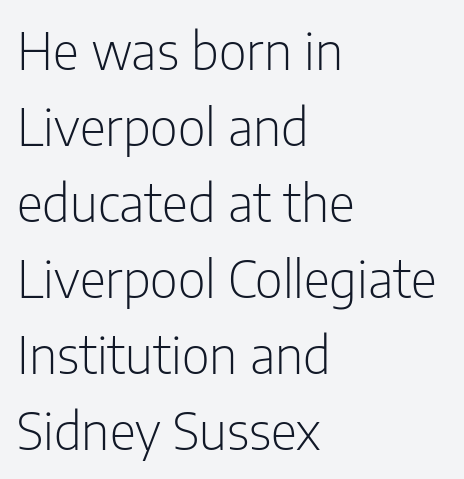
The image shows 51 px light, condensed sans-serif type, upright; set left-aligned, normal line spacing (1.49x), normal letter spacing, not underlined; low stroke contrast and a medium x-height.
